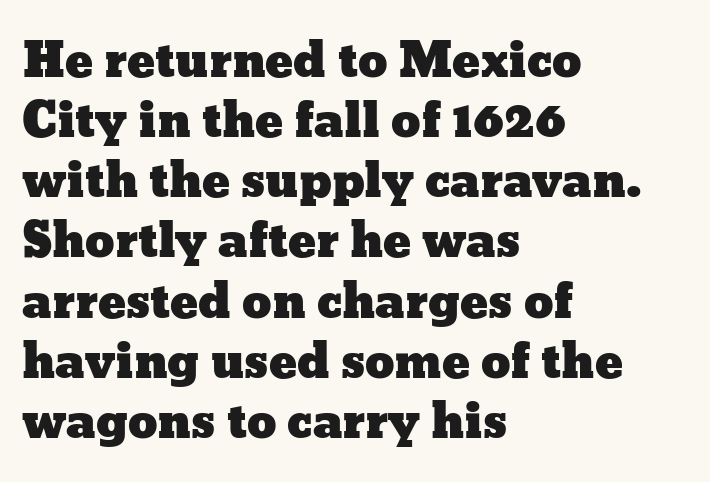
The image shows 47 px wide type, upright; set left-aligned, normal line spacing (1.28x), normal letter spacing, not underlined; low stroke contrast and a medium x-height.
